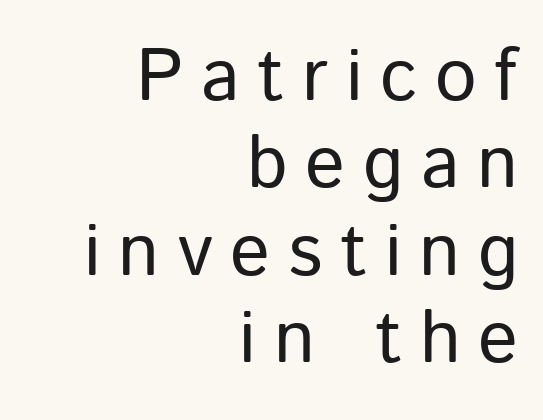
Each letter's strokes conclude bluntly, with no projecting serifs. Spacing verdict: proportional, widths tailored to each character. A flush-right, rag-left setting is used for this passage. Summary of weight: not heavy and not bold. Does the lettering tilt? It doesn't — this is upright.
